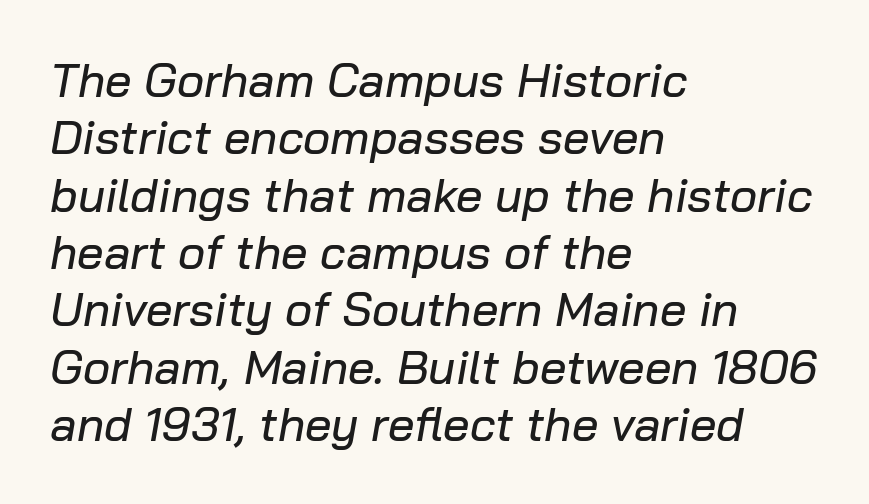
Looks like regular typesetting: each glyph gets only the width it needs. The paragraph has a hard left edge and a soft right edge. The specimen omits any rule beneath the text block's lines. The letters sit at their default tracking, neither squeezed nor spread.
